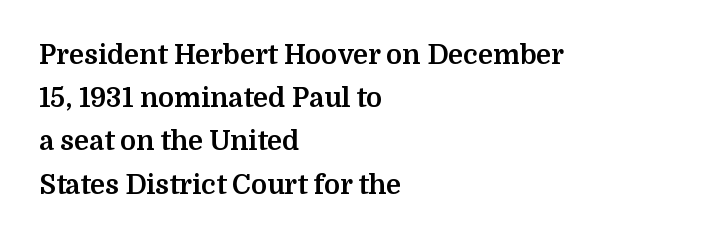
{"italic": "no", "bold": "yes", "underline": "no", "align": "left", "line_spacing": "normal", "line_spacing_ratio": 1.6, "letter_spacing": "normal", "letter_spacing_em": 0.0, "glyph_px": 27}
